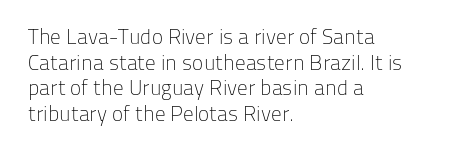
Q: Is the text bold? A: No.
Q: Is the text italic (slanted)? A: No, it is upright.
Q: Is the text underlined? A: No.
Q: How is the paragraph aligned? A: Left-aligned.
Q: Is the spacing between letters normal or unusually wide? A: Normal.
